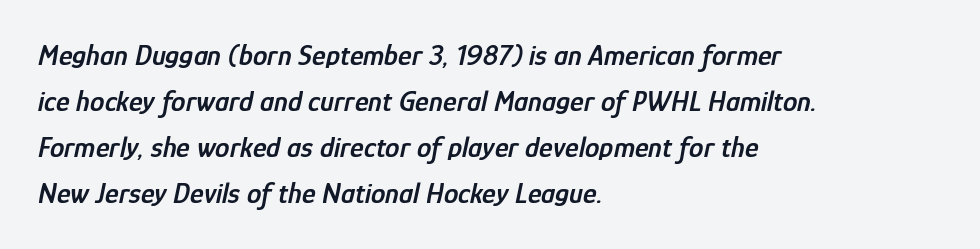
Q: Is the text bold? A: Semi-bold.
Q: Is the text italic (slanted)? A: Yes, it leans right by about 12 degrees.
Q: Is the text underlined? A: No.
Q: How is the paragraph aligned? A: Left-aligned.
Q: Is the spacing between letters normal or unusually wide? A: Normal.
Q: Is the spacing between lines tight, normal or loose? A: Normal.
Q: Width (condensed, normal, or wide)? A: Condensed.
Q: Stroke contrast? A: Low.
Q: x-height? A: Medium.
Q: Monospaced? A: No.
